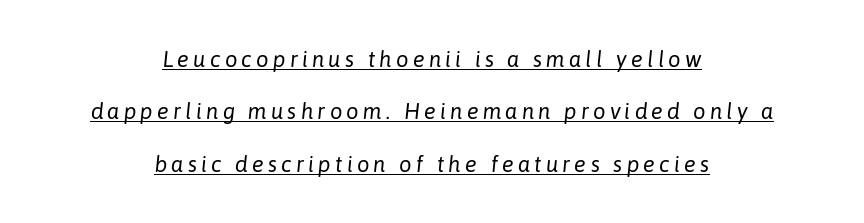
Q: Is the text bold? A: No.
Q: Is the text italic (slanted)? A: Yes, it leans right by about 6 degrees.
Q: Is the text underlined? A: Yes.
Q: How is the paragraph aligned? A: Centered.
Q: Is the spacing between lines tight, normal or loose? A: Loose.
